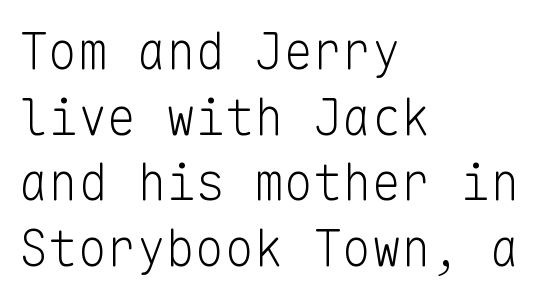
The image shows 49 px light sans-serif type, upright, monospaced; set left-aligned, normal line spacing (1.34x), normal letter spacing, not underlined; low stroke contrast and a medium x-height.
